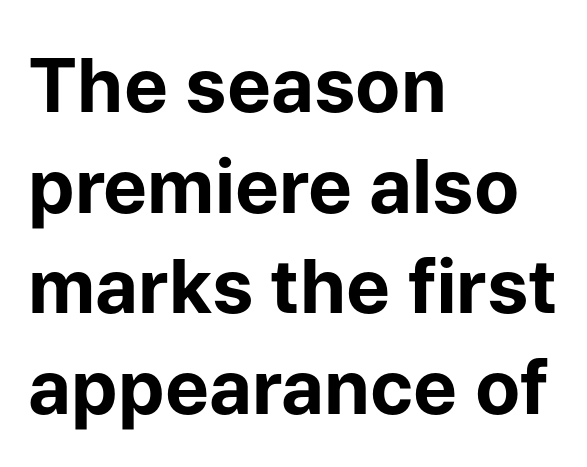
The rendering shows plain stroke endings on the letterforms — a sans-serif design. Teacher's note: observe the even left margin — that is flush-left alignment. These lines were composed using upright roman letters. The gap between lines stays unmarked.
